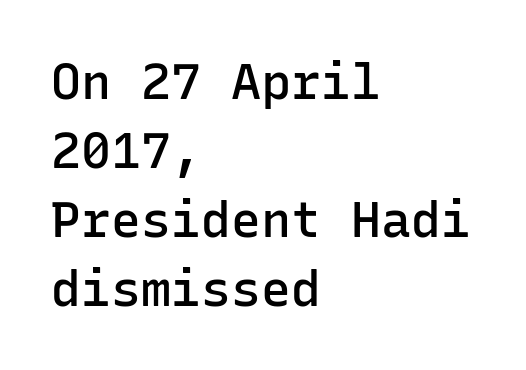
The image shows 50 px semibold sans-serif type, upright, monospaced; set left-aligned, normal line spacing (1.38x), normal letter spacing, not underlined; low stroke contrast and a medium x-height.
